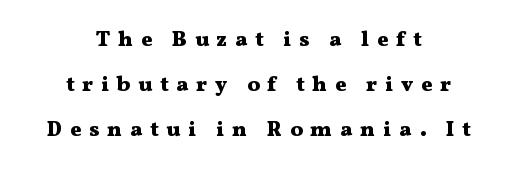
Q: Is the text bold? A: Yes.
Q: Is the text italic (slanted)? A: No, it is upright.
Q: Is the text underlined? A: No.
Q: How is the paragraph aligned? A: Centered.
Q: Is the spacing between letters normal or unusually wide? A: Unusually wide.
Q: Is the spacing between lines tight, normal or loose? A: Loose.
